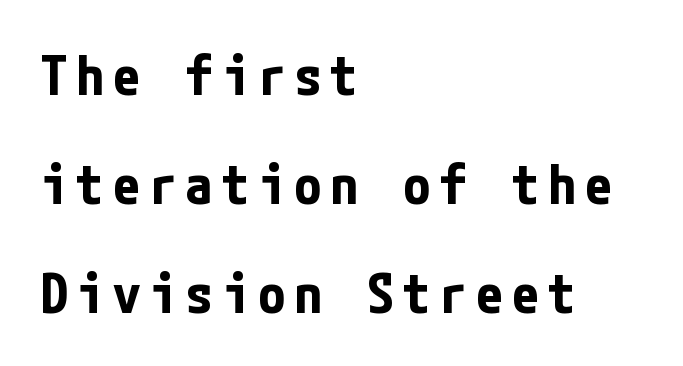
{"serif": "no", "italic": "no", "bold": "yes", "weight": "bold", "width": "condensed", "stroke_contrast": "low", "x_height": "medium", "underline": "no", "align": "left", "line_spacing": "loose", "line_spacing_ratio": 1.98, "glyph_px": 55}
